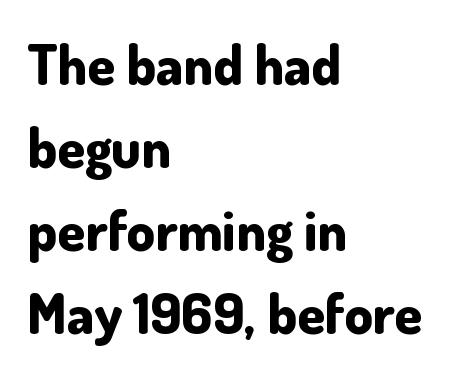
{"serif": "no", "italic": "no", "bold": "yes", "weight": "bold", "width": "normal", "stroke_contrast": "low", "x_height": "small", "monospaced": "no", "underline": "no", "align": "left", "line_spacing": "normal", "line_spacing_ratio": 1.48, "letter_spacing": "normal", "letter_spacing_em": 0.0, "glyph_px": 56}
